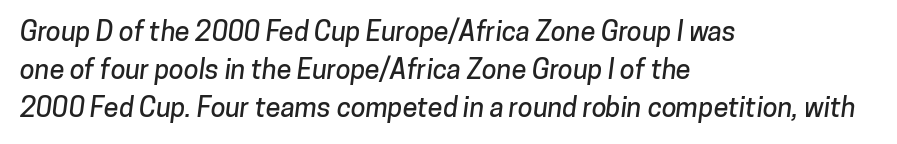
Short note: letters normally spaced. Is the block centered? No — it sits flush against the left margin. Is there much room between lines? A standard amount, neither cramped nor airy. Rule under the text: the space is simply empty.
